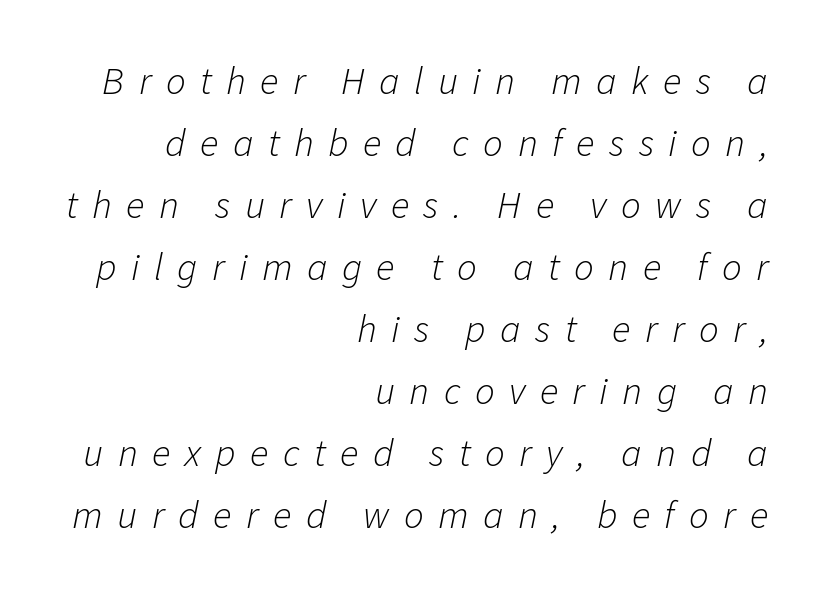
{"italic": "yes", "lean": "right", "slant_degrees": 11, "bold": "no", "weight": "light", "width": "normal", "stroke_contrast": "low", "x_height": "medium", "monospaced": "no", "underline": "no", "align": "right", "line_spacing": "normal", "line_spacing_ratio": 1.59, "letter_spacing": "wide", "letter_spacing_em": 0.37, "glyph_px": 39}
